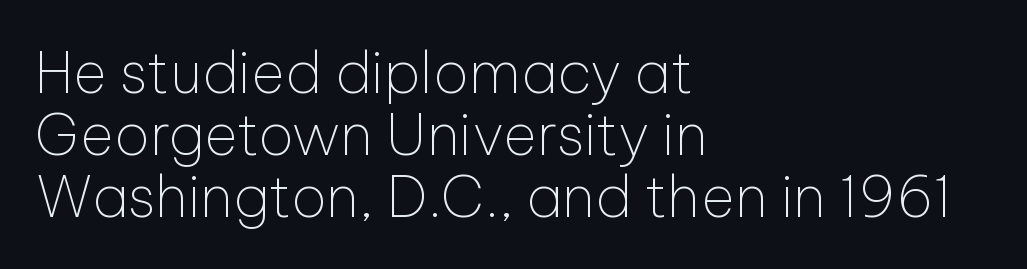
{"serif": "no", "italic": "no", "bold": "no", "weight": "thin", "width": "normal", "stroke_contrast": "low", "x_height": "medium", "monospaced": "no", "underline": "no", "align": "left", "line_spacing": "tight", "line_spacing_ratio": 1.07, "letter_spacing": "normal", "letter_spacing_em": 0.0, "glyph_px": 58}
